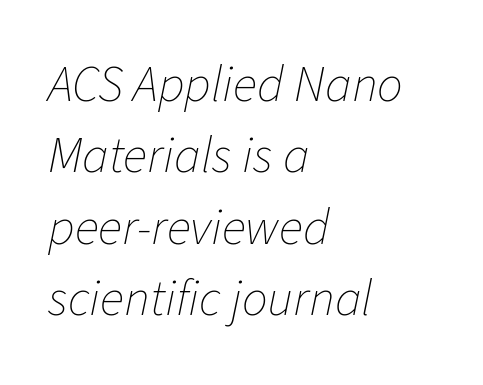
Q: Is the text bold? A: No.
Q: Is the text italic (slanted)? A: Yes, it leans right by about 11 degrees.
Q: Is the text underlined? A: No.
Q: How is the paragraph aligned? A: Left-aligned.
Q: Is the spacing between letters normal or unusually wide? A: Normal.
Q: Is the spacing between lines tight, normal or loose? A: Normal.
Q: Width (condensed, normal, or wide)? A: Normal.
Q: Stroke contrast? A: Low.
Q: x-height? A: Medium.
Q: Monospaced? A: No.
